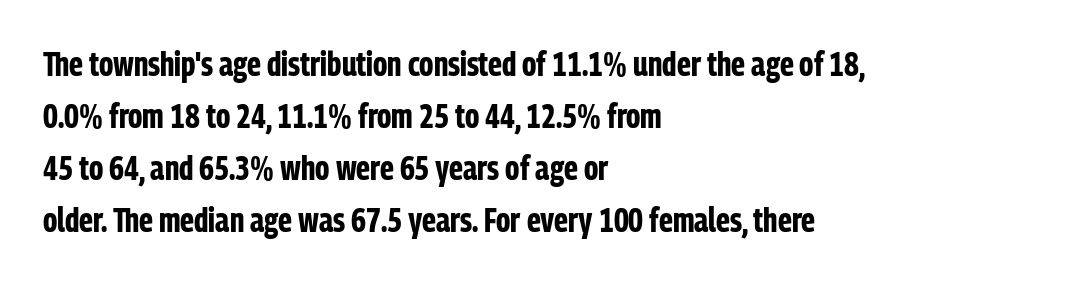
Does extra space separate the letters? No, they use regular spacing. Proportional: the letters do not fall into vertical columns. Letterform terminals end flat and unadorned throughout the passage. In terms of leading, this rendering sits right in the middle. Every stem runs plumb, perpendicular to the baseline.
